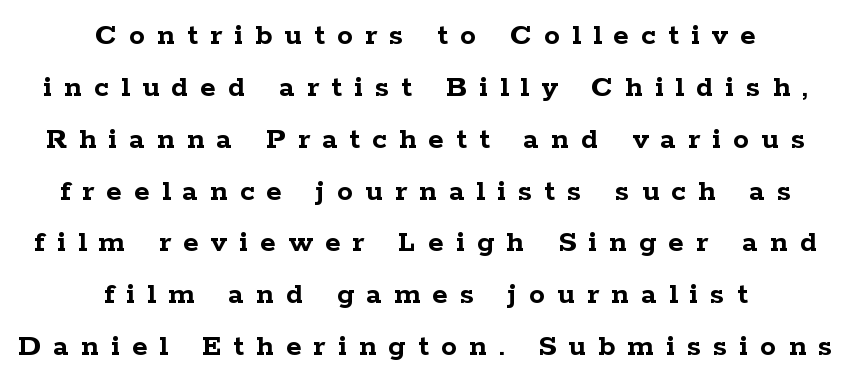
Q: Is the text bold? A: Yes.
Q: Is the text italic (slanted)? A: No, it is upright.
Q: Is the typeface a serif or a sans-serif typeface? A: Serif.
Q: Is the text underlined? A: No.
Q: How is the paragraph aligned? A: Centered.
Q: Is the spacing between letters normal or unusually wide? A: Unusually wide.
Q: Is the spacing between lines tight, normal or loose? A: Normal.
Q: Width (condensed, normal, or wide)? A: Wide.
Q: Stroke contrast? A: Low.
Q: x-height? A: Medium.
Q: Monospaced? A: No.
